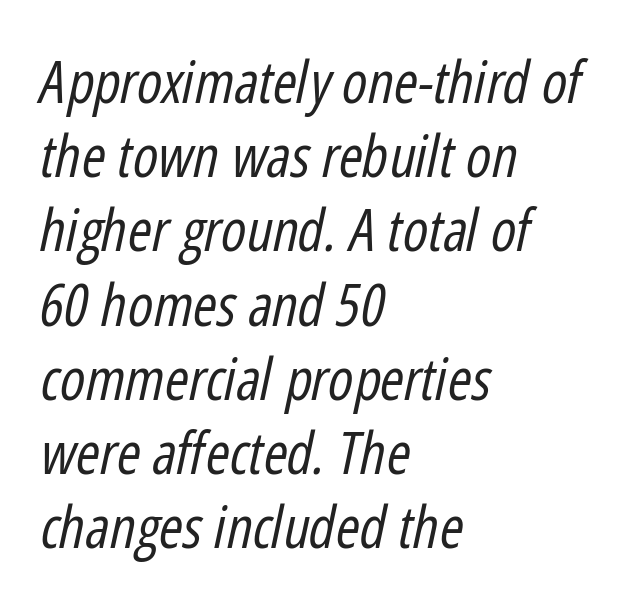
Spacing between characters is what you'd get straight out of the box. Summary of vertical rhythm: regular, with standard interline spacing. Each line starts at the same left margin while the right side varies. Think standard paragraph weight, or any step lighter than that. Character widths vary here, with narrow letters taking less room than wide ones. This is oblique type, the kind used for emphasis or titles.
